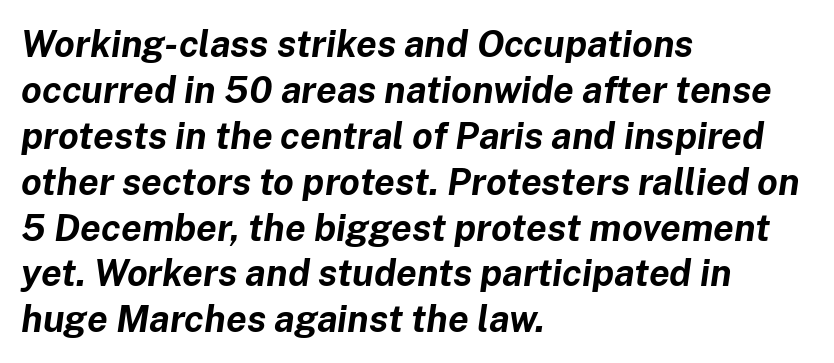
Q: Is the text bold? A: Yes.
Q: Is the text italic (slanted)? A: Yes, it leans right by about 8 degrees.
Q: Is the text underlined? A: No.
Q: How is the paragraph aligned? A: Left-aligned.
Q: Is the spacing between letters normal or unusually wide? A: Normal.
Q: Width (condensed, normal, or wide)? A: Normal.
Q: Stroke contrast? A: Low.
Q: x-height? A: Medium.
Q: Monospaced? A: No.
